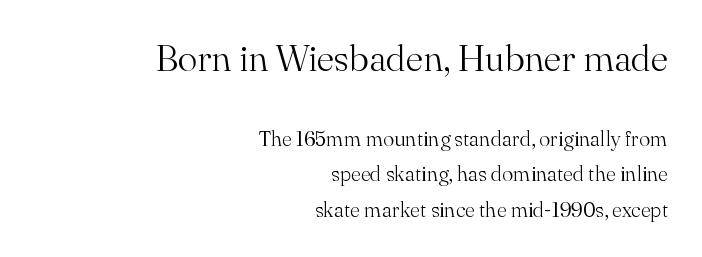
Spacing between characters is what you'd get straight out of the box. This layout puts the oversized block above and the modest block below. A typesetter would call this proportional, since set widths differ per character. Heaviness? Minimal to ordinary, like unemphasized prose.
